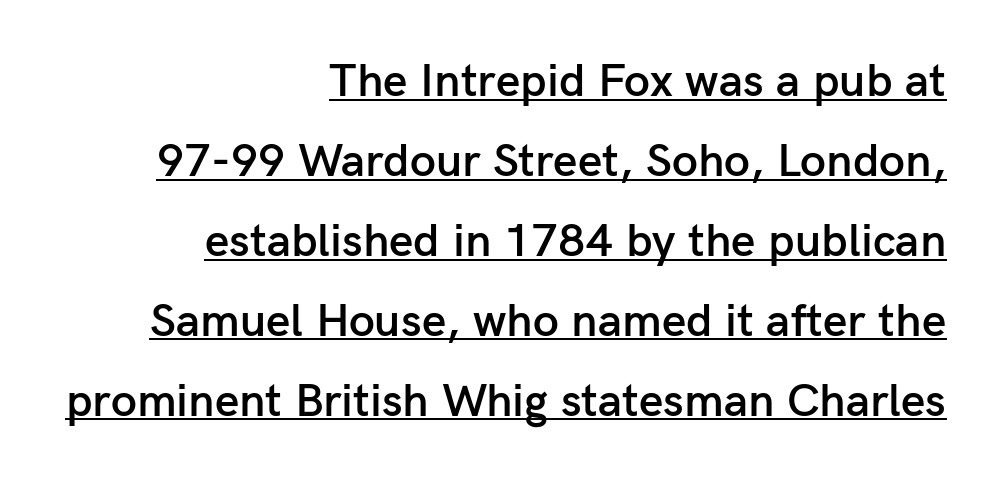
A fair bit of extra ink — the face is semibold, not bold. Caption: lettering with a line underneath. Whoever set this chose a conventional vertical rhythm. Vertical strokes here are truly vertical. In terms of letterspacing, this is plain default setting. Does the type have serifs? No, each stem ends abruptly.
